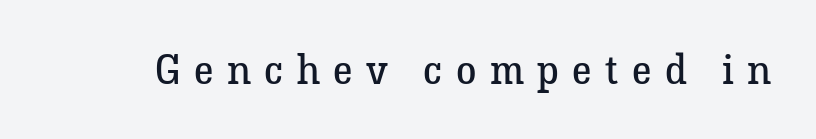
Check under the words: just untouched page. Note the varied advance widths — an 'i' is clearly narrower than an 'm'. Each stroke keeps to a modest, everyday thickness or less. Examine the stroke ends and you'll spot serifs. Loose tracking; the words dissolve into strings of separated letters. Quick note: not italic, upright.
